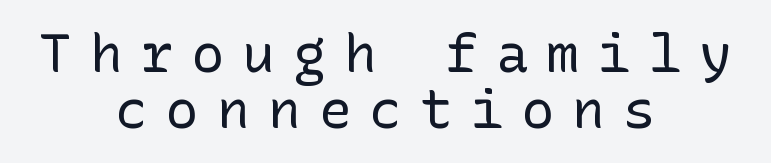
Q: Is the text bold? A: No.
Q: Is the text italic (slanted)? A: No, it is upright.
Q: Is the typeface a serif or a sans-serif typeface? A: Sans-serif.
Q: Is the text underlined? A: No.
Q: How is the paragraph aligned? A: Centered.
Q: Is the spacing between letters normal or unusually wide? A: Unusually wide.
Q: Is the spacing between lines tight, normal or loose? A: Tight.
Q: Width (condensed, normal, or wide)? A: Normal.
Q: Stroke contrast? A: Low.
Q: x-height? A: Medium.
